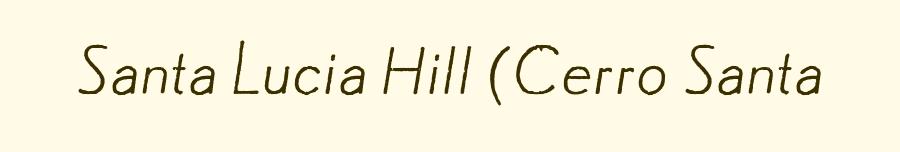
{"serif": "no", "bold": "no", "weight": "light", "width": "normal", "stroke_contrast": "low", "x_height": "small", "monospaced": "no", "underline": "no", "letter_spacing": "normal", "letter_spacing_em": 0.0, "glyph_px": 63}
